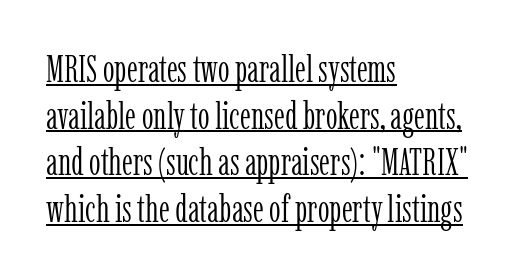
{"serif": "yes", "italic": "no", "bold": "no", "weight": "light", "width": "condensed", "stroke_contrast": "low", "x_height": "medium", "monospaced": "no", "underline": "yes", "align": "left", "line_spacing": "normal", "line_spacing_ratio": 1.26, "letter_spacing": "normal", "letter_spacing_em": 0.0, "glyph_px": 37}
